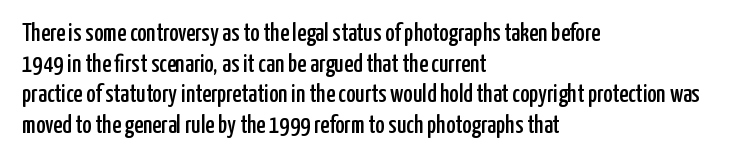
The image shows 25 px text type, upright; set left-aligned, line spacing 1.23x, normal letter spacing, not underlined.
